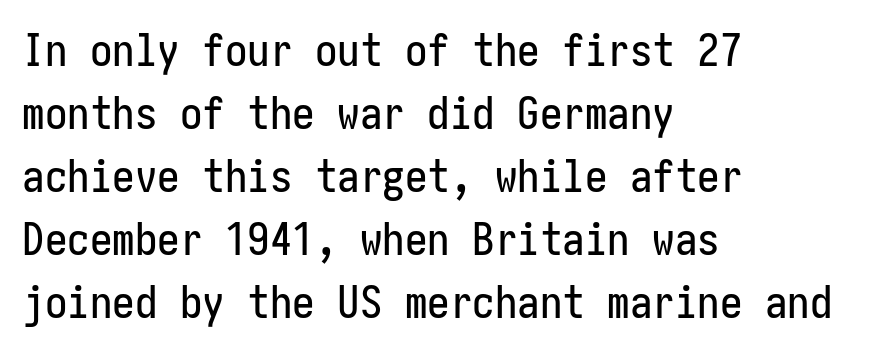
Q: Is the text italic (slanted)? A: No, it is upright.
Q: Is the typeface a serif or a sans-serif typeface? A: Sans-serif.
Q: Is the text underlined? A: No.
Q: How is the paragraph aligned? A: Left-aligned.
Q: Is the spacing between letters normal or unusually wide? A: Normal.
Q: Is the spacing between lines tight, normal or loose? A: Normal.
Q: Width (condensed, normal, or wide)? A: Condensed.
Q: Stroke contrast? A: Low.
Q: x-height? A: Medium.
